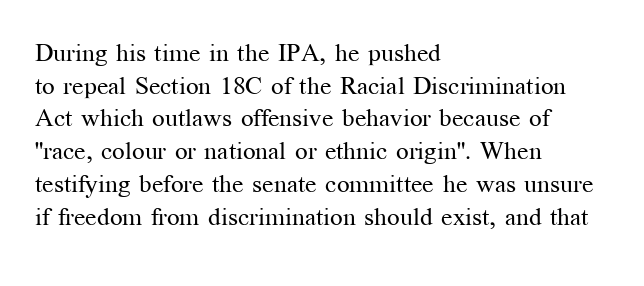
{"italic": "no", "bold": "no", "underline": "no", "align": "left", "line_spacing": "normal", "line_spacing_ratio": 1.31, "letter_spacing": "normal", "letter_spacing_em": 0.0, "glyph_px": 25}
